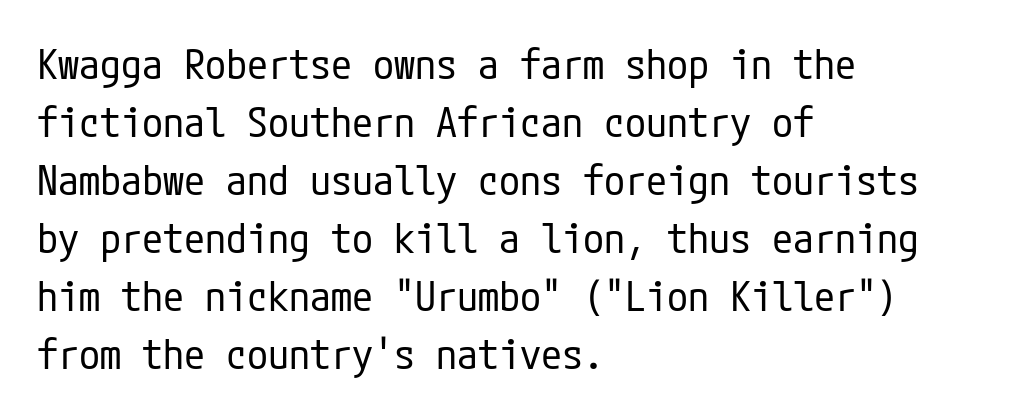
{"serif": "no", "italic": "no", "bold": "no", "weight": "regular", "width": "condensed", "stroke_contrast": "low", "x_height": "medium", "underline": "no", "align": "left", "line_spacing": "normal", "line_spacing_ratio": 1.38, "letter_spacing": "normal", "letter_spacing_em": 0.0, "glyph_px": 42}
